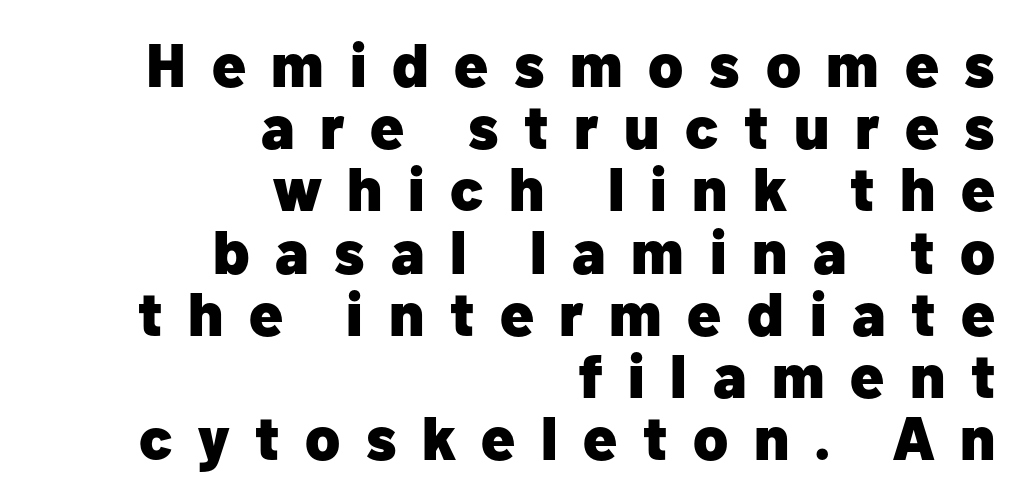
The image shows 61 px heavy sans-serif type, upright; set right-aligned, tight line spacing (1.02x), unusually wide letter spacing (+0.42 em), not underlined; low stroke contrast and a medium x-height.
